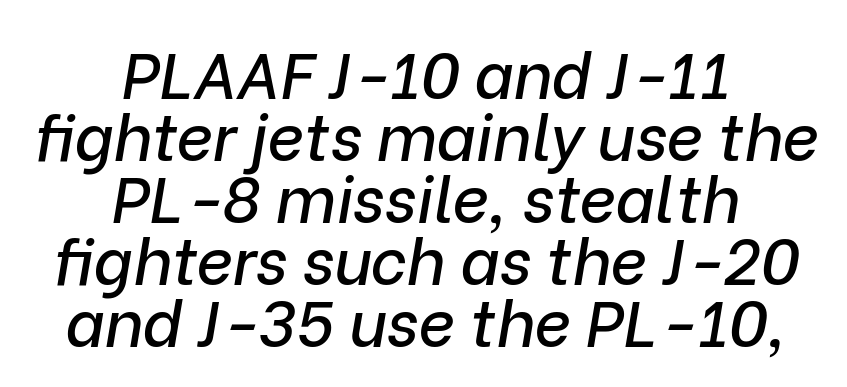
{"italic": "yes", "lean": "right", "slant_degrees": 9, "width": "normal", "stroke_contrast": "low", "x_height": "medium", "monospaced": "no", "underline": "no", "align": "center", "line_spacing": "tight", "line_spacing_ratio": 0.97, "letter_spacing": "normal", "letter_spacing_em": 0.0, "glyph_px": 64}
